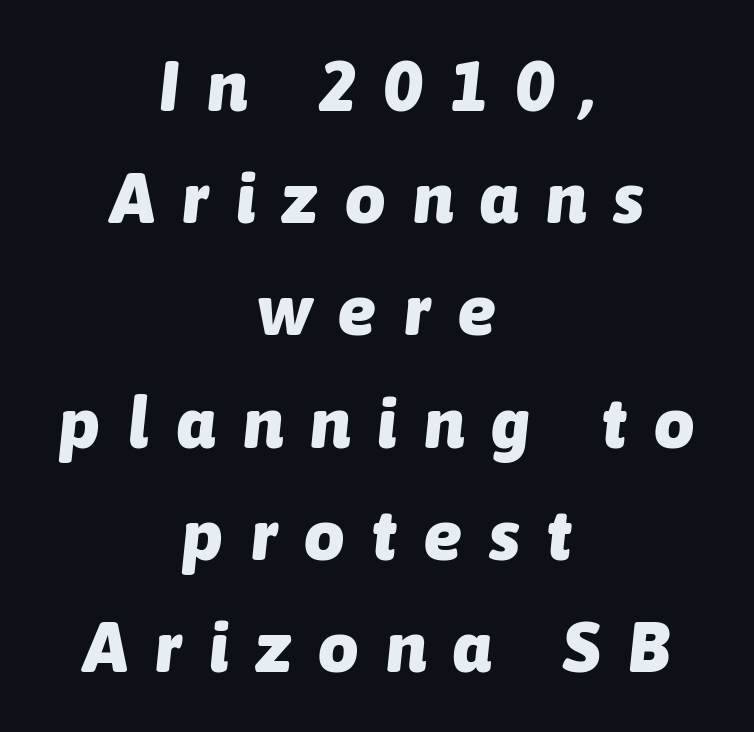
Layout note: lines centered. The gap between lines stays unmarked. The sample has been set heavy, in full bold. There's an unmistakable incline to the writing here. These lines sit exactly where default settings would place them. Character widths vary here, with narrow letters taking less room than wide ones.
